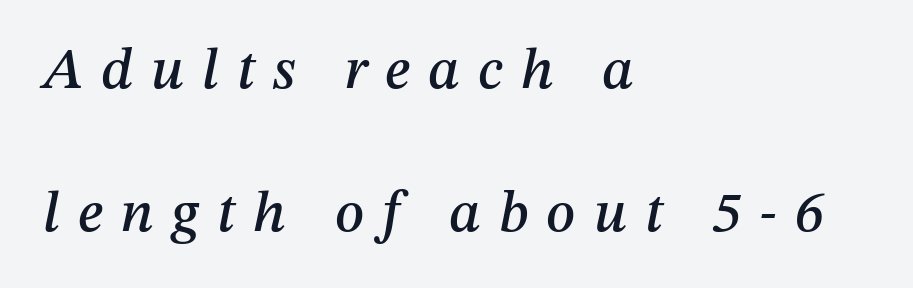
{"italic": "yes", "lean": "right", "slant_degrees": 12, "width": "normal", "stroke_contrast": "medium", "x_height": "medium", "monospaced": "no", "underline": "no", "align": "left", "line_spacing": "loose", "line_spacing_ratio": 2.46, "letter_spacing": "wide", "letter_spacing_em": 0.31, "glyph_px": 58}
